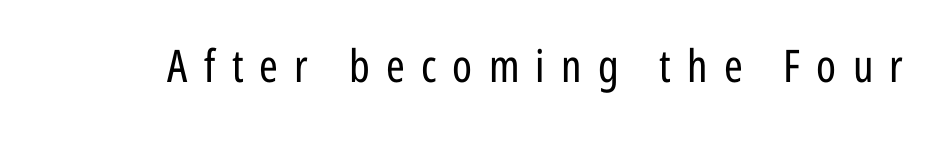
{"serif": "no", "italic": "no", "bold": "no", "weight": "regular", "width": "condensed", "stroke_contrast": "low", "x_height": "medium", "monospaced": "no", "underline": "no", "letter_spacing": "wide", "letter_spacing_em": 0.36, "glyph_px": 45}
